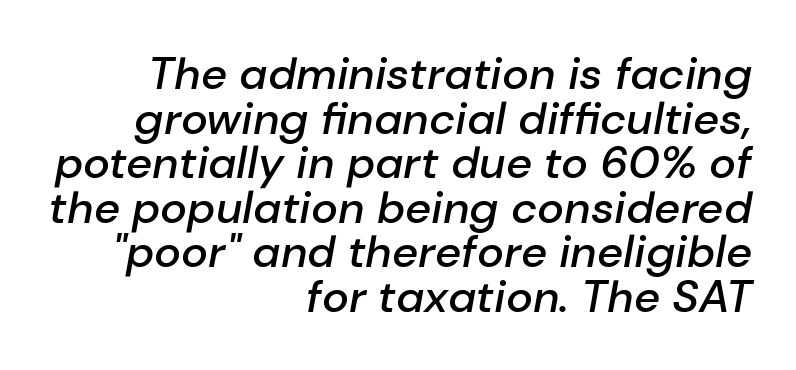
{"italic": "yes", "lean": "right", "slant_degrees": 10, "bold": "semi", "weight": "semibold", "width": "normal", "stroke_contrast": "low", "x_height": "medium", "monospaced": "no", "underline": "no", "align": "right", "line_spacing": "tight", "line_spacing_ratio": 0.99, "letter_spacing": "normal", "letter_spacing_em": 0.0, "glyph_px": 45}
